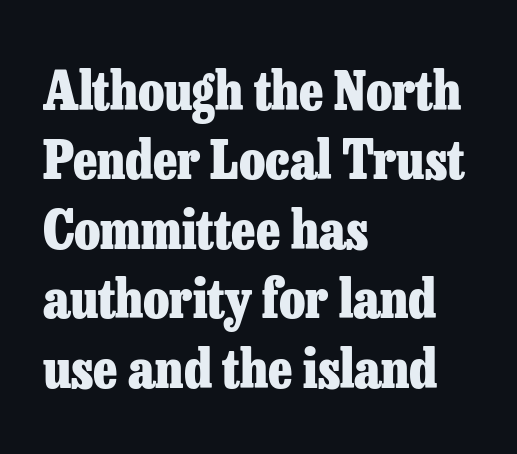
The image shows 53 px heavy serif type, upright; set left-aligned, normal line spacing (1.31x), normal letter spacing, not underlined; low stroke contrast and a medium x-height.
